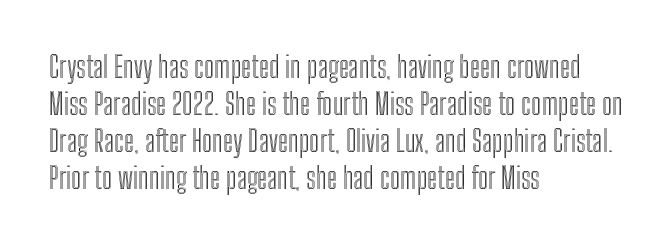
{"italic": "no", "width": "condensed", "x_height": "medium", "monospaced": "no", "underline": "no", "align": "left", "line_spacing": "normal", "line_spacing_ratio": 1.28, "letter_spacing": "normal", "letter_spacing_em": 0.0, "glyph_px": 29}
